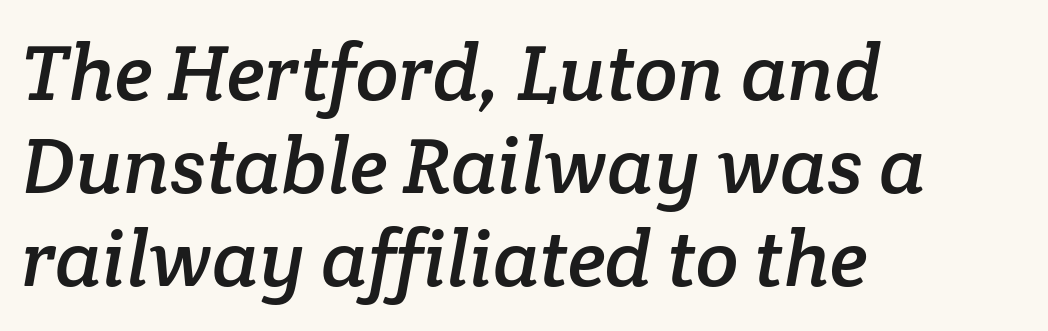
The image shows 79 px serif type; set left-aligned, line spacing 1.18x, normal letter spacing, not underlined; low stroke contrast and a medium x-height.
